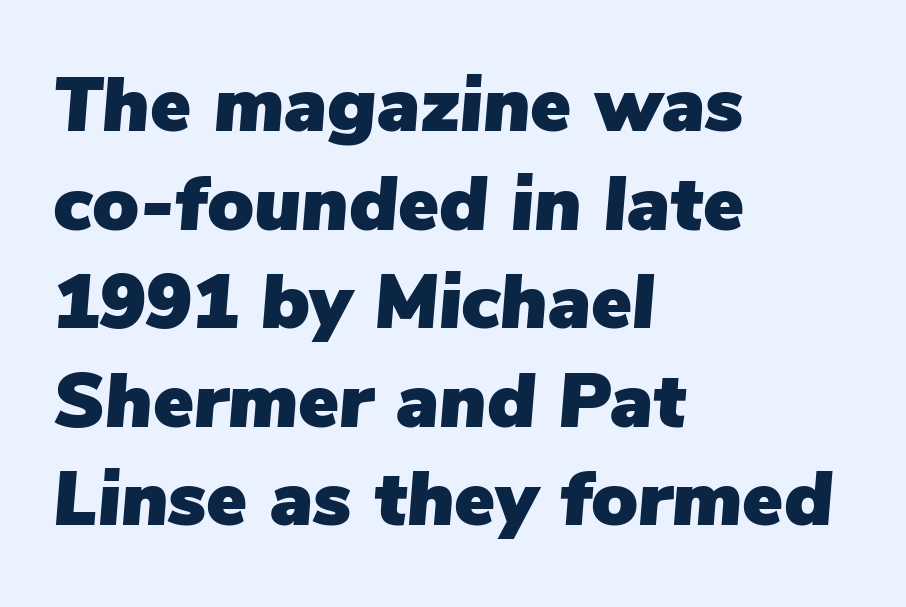
The space beneath each line is pristine and unruled. The letterforms sit shoulder to shoulder at normal distance. Line spacing here is normal. The compositor pushed each line to the left boundary.
